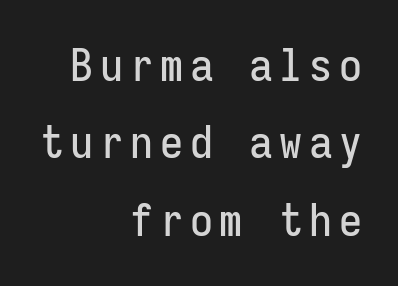
{"serif": "no", "italic": "no", "width": "condensed", "stroke_contrast": "low", "x_height": "medium", "monospaced": "yes", "underline": "no", "align": "right", "line_spacing": "normal", "line_spacing_ratio": 1.68, "glyph_px": 46}
